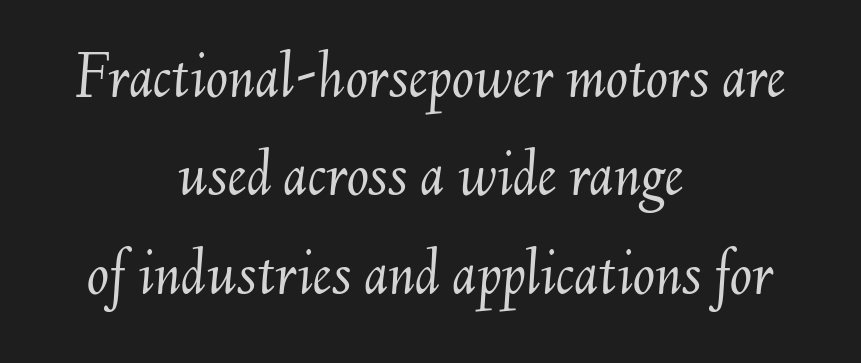
The image shows 66 px light type, italic (leaning right); set centered, normal line spacing (1.49x), normal letter spacing, not underlined; medium stroke contrast and a small x-height.
